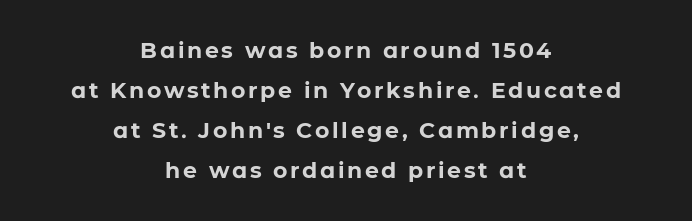
Q: Is the text bold? A: Yes.
Q: Is the text italic (slanted)? A: No, it is upright.
Q: Is the text underlined? A: No.
Q: How is the paragraph aligned? A: Centered.
